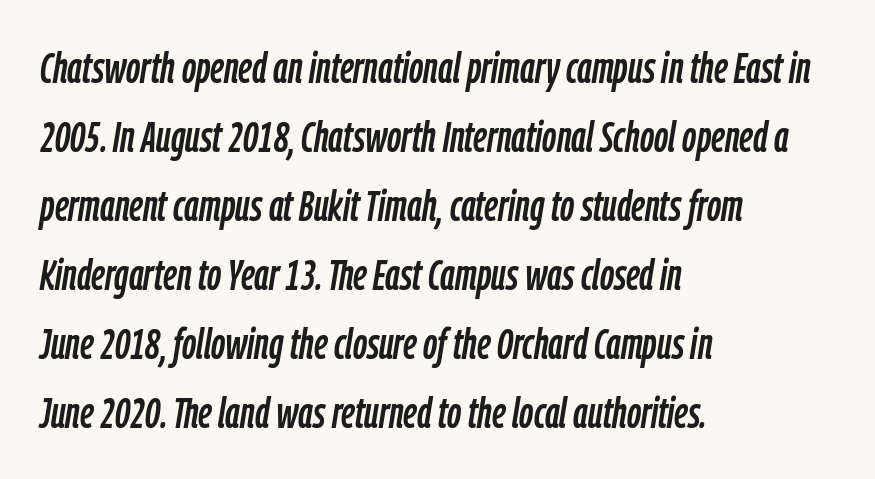
The image shows 44 px condensed type, italic (leaning right); set left-aligned, normal line spacing (1.57x), normal letter spacing, not underlined; low stroke contrast and a medium x-height.
